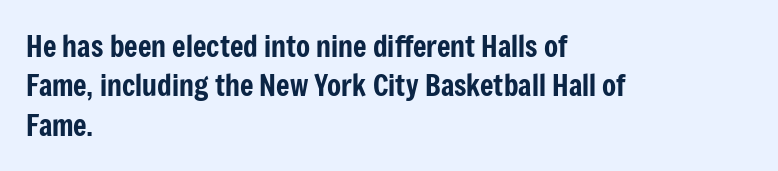
{"serif": "no", "italic": "no", "width": "condensed", "stroke_contrast": "low", "x_height": "medium", "monospaced": "no", "underline": "no", "align": "left", "line_spacing": "normal", "line_spacing_ratio": 1.36, "letter_spacing": "normal", "letter_spacing_em": 0.0, "glyph_px": 29}
